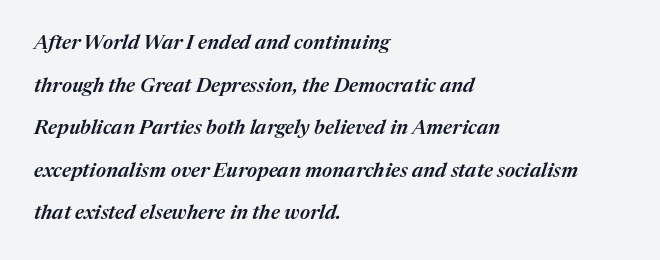
Reading down the column, the eye jumps a long way to each next line. Underlining? Definitely not there. Strokes here are thickened, but only to semibold level. The line texture is even and compact thanks to regular tracking. This is oblique type, the kind used for emphasis or titles.
